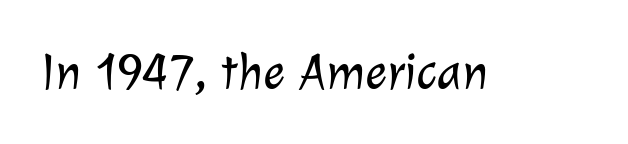
Q: Is the text bold? A: No.
Q: Is the typeface a serif or a sans-serif typeface? A: Sans-serif.
Q: Is the text underlined? A: No.
Q: Is the spacing between letters normal or unusually wide? A: Normal.
Q: Width (condensed, normal, or wide)? A: Normal.
Q: Stroke contrast? A: Low.
Q: x-height? A: Medium.
Q: Monospaced? A: No.
